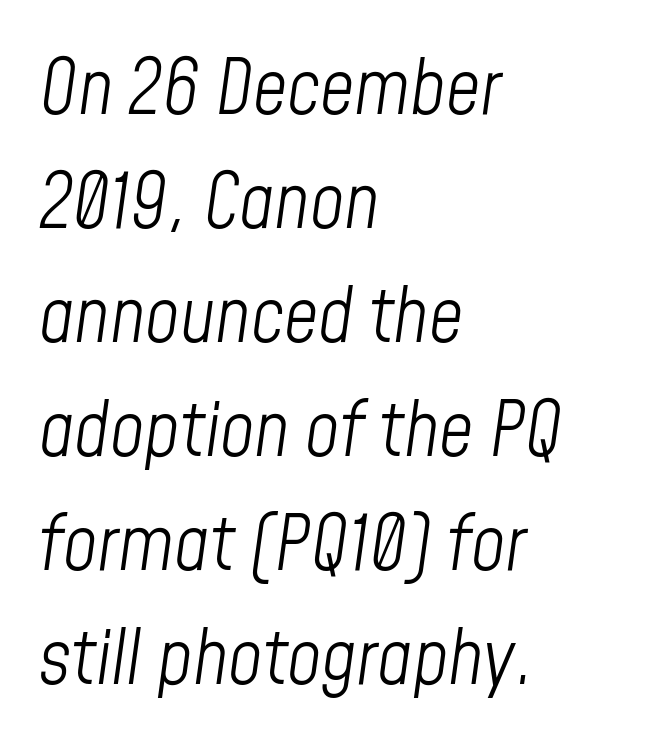
The passage shown is not bold in any degree. Underlining? Definitely not there. Quick note: italic. The line-height multiplier appears to be the usual default. Tracking value appears to be zero — textbook default spacing. Looks like regular typesetting: each glyph gets only the width it needs.
